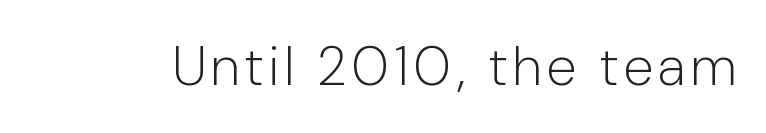
The image shows 55 px light, condensed sans-serif type, upright; set not underlined; low stroke contrast and a medium x-height.
